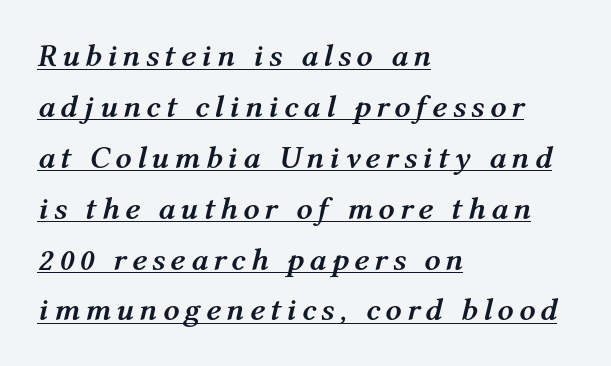
The image shows 32 px semibold type, italic (leaning right); set left-aligned, normal line spacing (1.59x), underlined; medium stroke contrast and a medium x-height.
